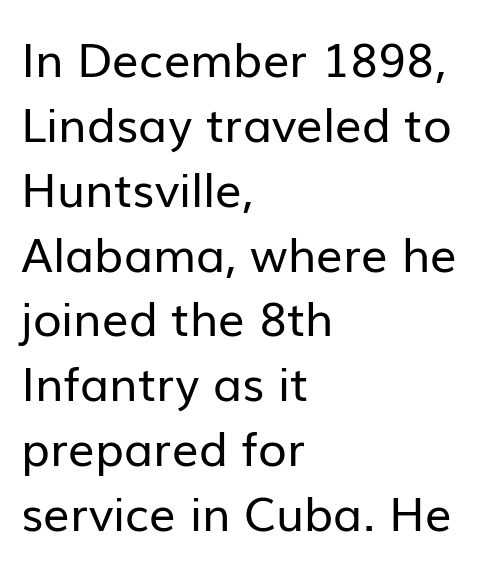
Letterform terminals end flat and unadorned throughout the passage. You could call the tracking neutral — neither tight nor loose. Words float on clear page, feet unadorned. The lines in this sample share a left origin and differ only in where they stop. Unbolded letterforms with no extra heft.
